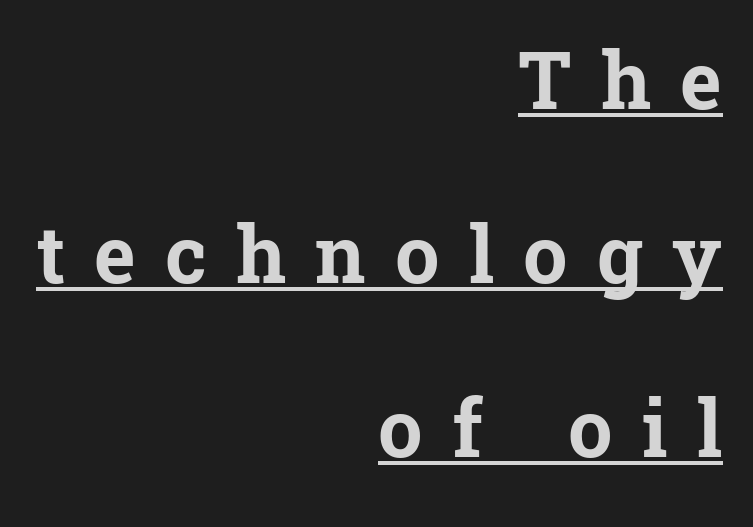
Q: Is the text bold? A: Yes.
Q: Is the text italic (slanted)? A: No, it is upright.
Q: Is the typeface a serif or a sans-serif typeface? A: Serif.
Q: Is the text underlined? A: Yes.
Q: How is the paragraph aligned? A: Right-aligned.
Q: Is the spacing between letters normal or unusually wide? A: Unusually wide.
Q: Is the spacing between lines tight, normal or loose? A: Loose.
Q: Width (condensed, normal, or wide)? A: Normal.
Q: Stroke contrast? A: Low.
Q: x-height? A: Medium.
Q: Monospaced? A: No.
